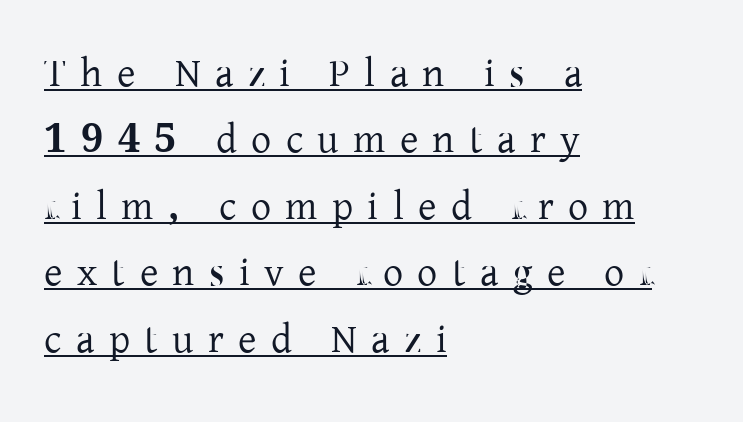
{"serif": "yes", "italic": "no", "width": "normal", "stroke_contrast": "low", "x_height": "medium", "monospaced": "no", "underline": "yes", "align": "left", "line_spacing": "normal", "line_spacing_ratio": 1.66, "letter_spacing": "wide", "letter_spacing_em": 0.36, "glyph_px": 40}
